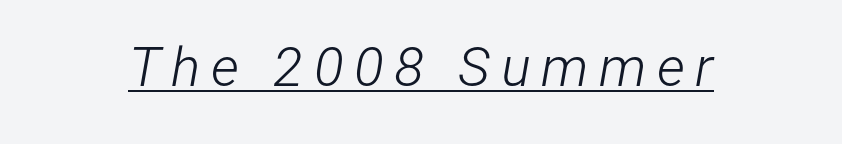
The image shows 55 px light, condensed type, italic (leaning right); set underlined; low stroke contrast and a medium x-height.
